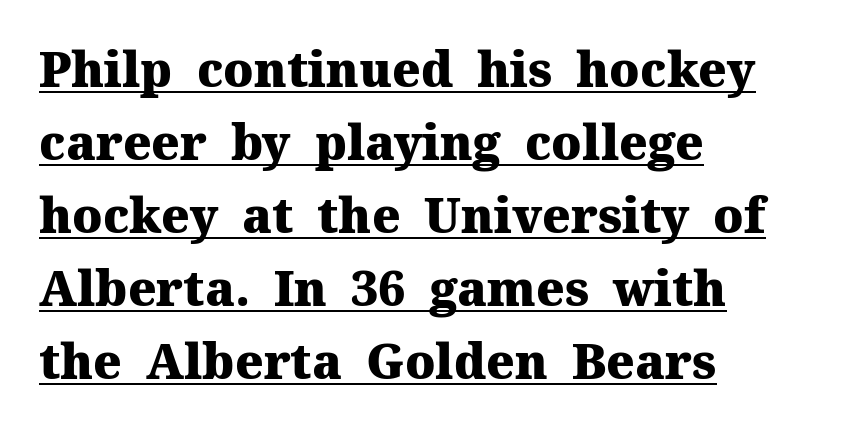
Q: Is the text bold? A: Yes.
Q: Is the text italic (slanted)? A: No, it is upright.
Q: Is the typeface a serif or a sans-serif typeface? A: Serif.
Q: Is the text underlined? A: Yes.
Q: How is the paragraph aligned? A: Left-aligned.
Q: Is the spacing between letters normal or unusually wide? A: Normal.
Q: Is the spacing between lines tight, normal or loose? A: Normal.
Q: Width (condensed, normal, or wide)? A: Normal.
Q: Stroke contrast? A: Medium.
Q: x-height? A: Medium.
Q: Monospaced? A: No.
